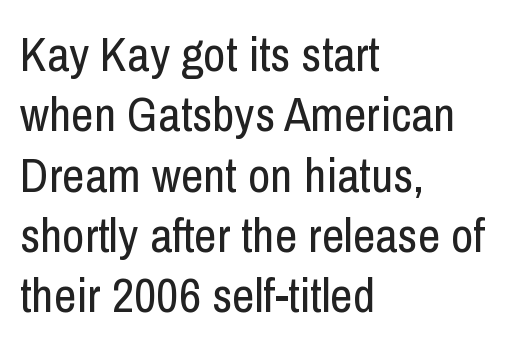
Q: Is the text bold? A: No.
Q: Is the text italic (slanted)? A: No, it is upright.
Q: Is the typeface a serif or a sans-serif typeface? A: Sans-serif.
Q: Is the text underlined? A: No.
Q: How is the paragraph aligned? A: Left-aligned.
Q: Is the spacing between letters normal or unusually wide? A: Normal.
Q: Width (condensed, normal, or wide)? A: Condensed.
Q: Stroke contrast? A: Low.
Q: x-height? A: Medium.
Q: Monospaced? A: No.
